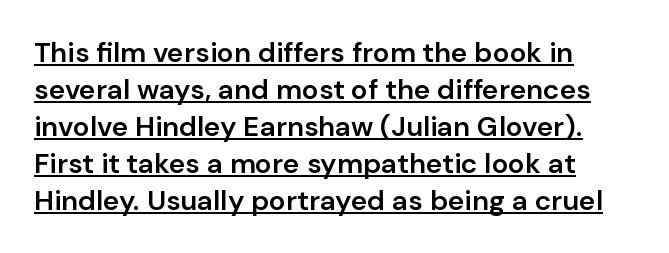
This is underlined copy, the kind a proofreader might mark for attention. Do the characters align in a grid? No, the font is proportional. The lines sit at an ordinary, default distance from one another. Ascenders rise straight up at ninety degrees. Moderately thickened strokes mark this as semibold type. Visually the block forms a straight wall on the left and a jagged coastline on the right.
